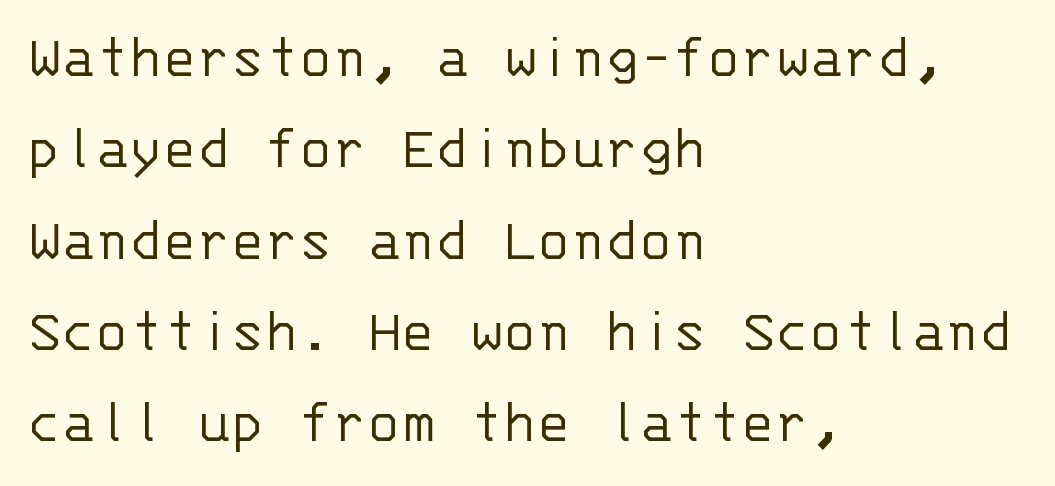
The image shows 63 px light sans-serif type, upright, monospaced; set left-aligned, normal line spacing (1.45x), normal letter spacing, not underlined; low stroke contrast and a large x-height.
